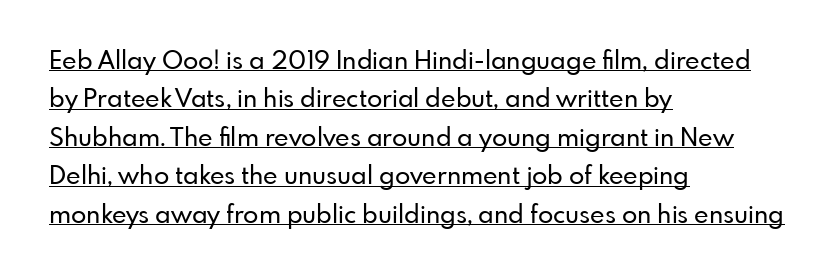
The image shows 25 px text type, upright; set left-aligned, normal line spacing (1.54x), normal letter spacing, underlined.
